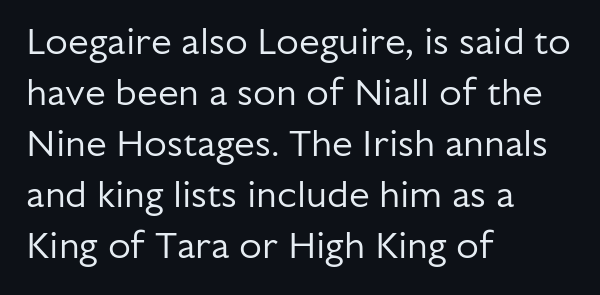
Q: Is the text bold? A: No.
Q: Is the text italic (slanted)? A: No, it is upright.
Q: Is the typeface a serif or a sans-serif typeface? A: Sans-serif.
Q: Is the text underlined? A: No.
Q: How is the paragraph aligned? A: Left-aligned.
Q: Is the spacing between letters normal or unusually wide? A: Normal.
Q: Is the spacing between lines tight, normal or loose? A: Normal.
Q: Width (condensed, normal, or wide)? A: Normal.
Q: Stroke contrast? A: Low.
Q: x-height? A: Medium.
Q: Monospaced? A: No.
